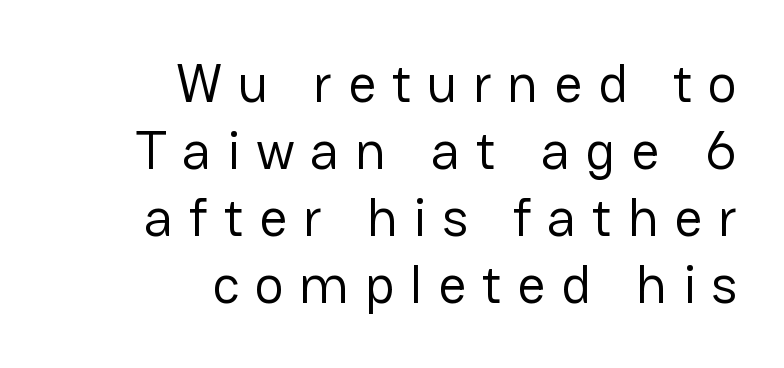
The image shows 55 px regular-weight sans-serif type, upright; set right-aligned, line spacing 1.22x, unusually wide letter spacing (+0.28 em), not underlined; low stroke contrast and a medium x-height.
